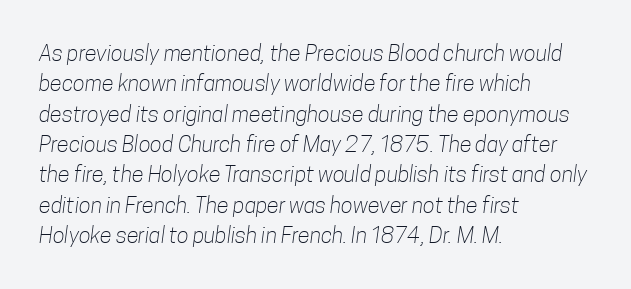
These lines sit exactly where default settings would place them. Summary of weight: not heavy and not bold. Each word holds together tightly as a unit, with standard inter-letter gaps. Anything drawn beneath the words? Only blank space. Compared with a centered layout, this one pins lines to the left instead.
